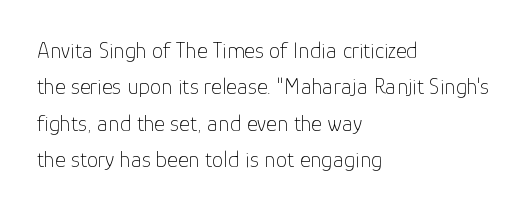
The image shows 23 px text type, upright; set left-aligned, normal line spacing (1.58x), normal letter spacing, not underlined.
